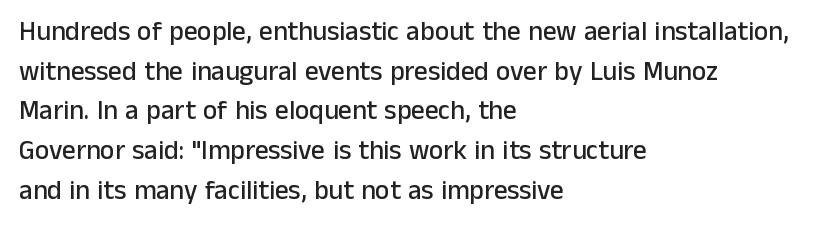
The image shows 27 px text type, upright; set left-aligned, normal line spacing (1.47x), normal letter spacing, not underlined.
